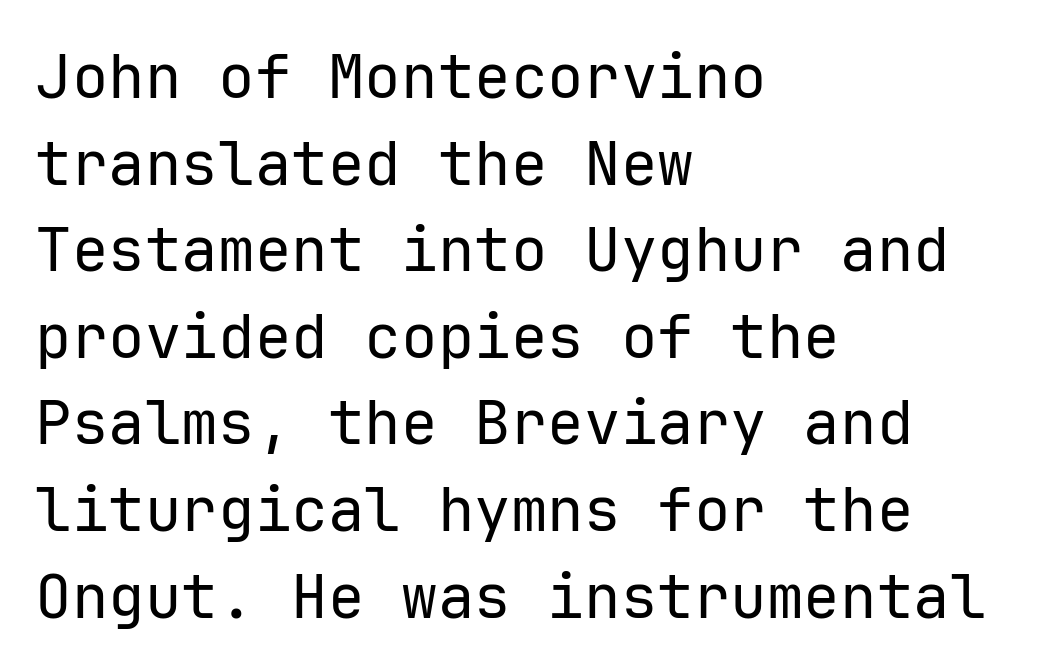
{"serif": "no", "italic": "no", "bold": "no", "weight": "regular", "width": "normal", "stroke_contrast": "low", "x_height": "medium", "monospaced": "yes", "underline": "no", "align": "left", "line_spacing": "normal", "line_spacing_ratio": 1.42, "letter_spacing": "normal", "letter_spacing_em": 0.0, "glyph_px": 61}
